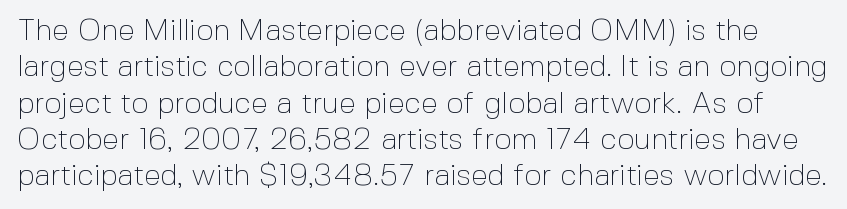
The image shows 30 px thin sans-serif type, upright; set line spacing 1.21x, normal letter spacing, not underlined; a medium x-height.
